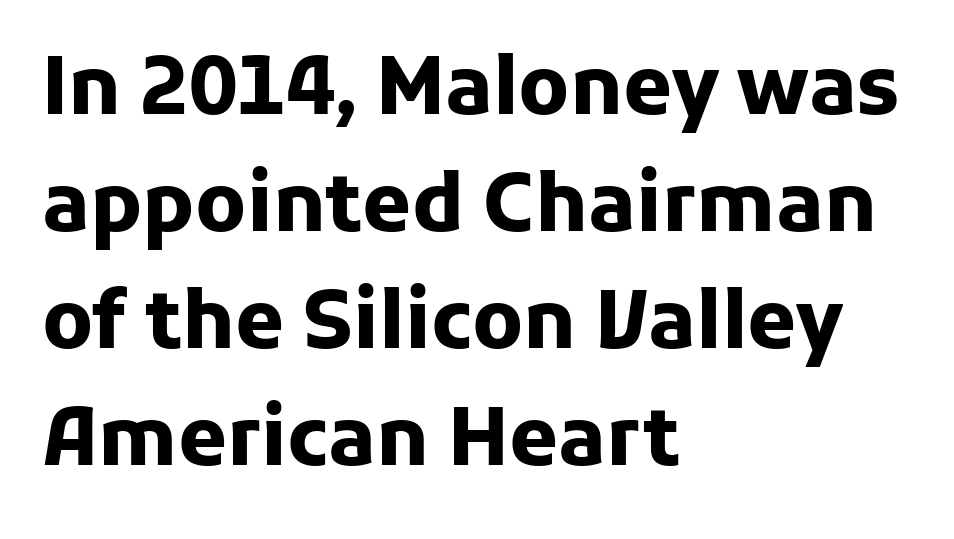
Q: Is the text bold? A: Yes.
Q: Is the text italic (slanted)? A: No, it is upright.
Q: Is the typeface a serif or a sans-serif typeface? A: Sans-serif.
Q: Is the text underlined? A: No.
Q: How is the paragraph aligned? A: Left-aligned.
Q: Is the spacing between letters normal or unusually wide? A: Normal.
Q: Is the spacing between lines tight, normal or loose? A: Normal.
Q: Width (condensed, normal, or wide)? A: Normal.
Q: Stroke contrast? A: Low.
Q: x-height? A: Medium.
Q: Monospaced? A: No.
